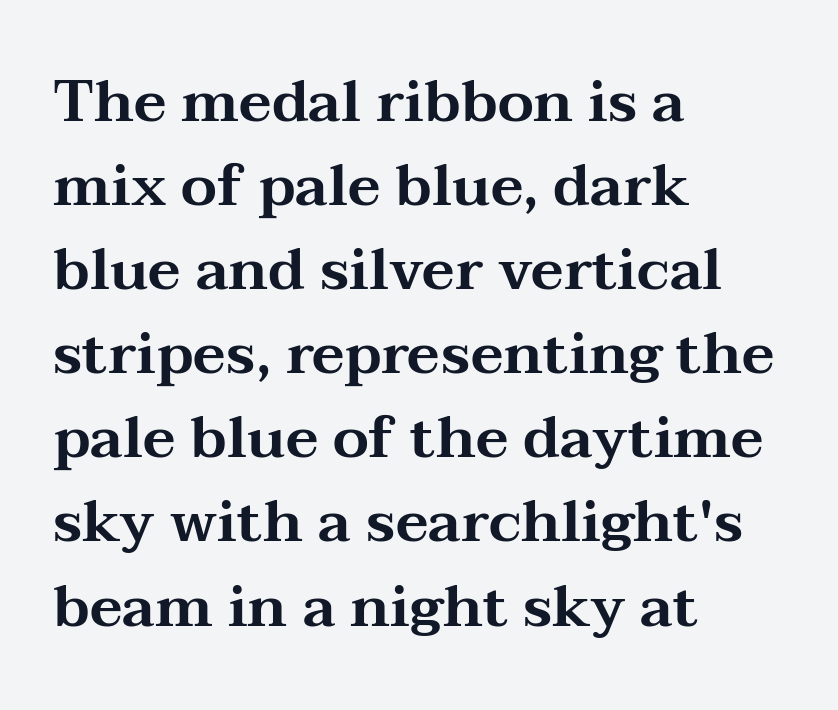
The image shows 58 px wide serif type, upright; set left-aligned, normal line spacing (1.45x), normal letter spacing, not underlined; medium stroke contrast and a medium x-height.
